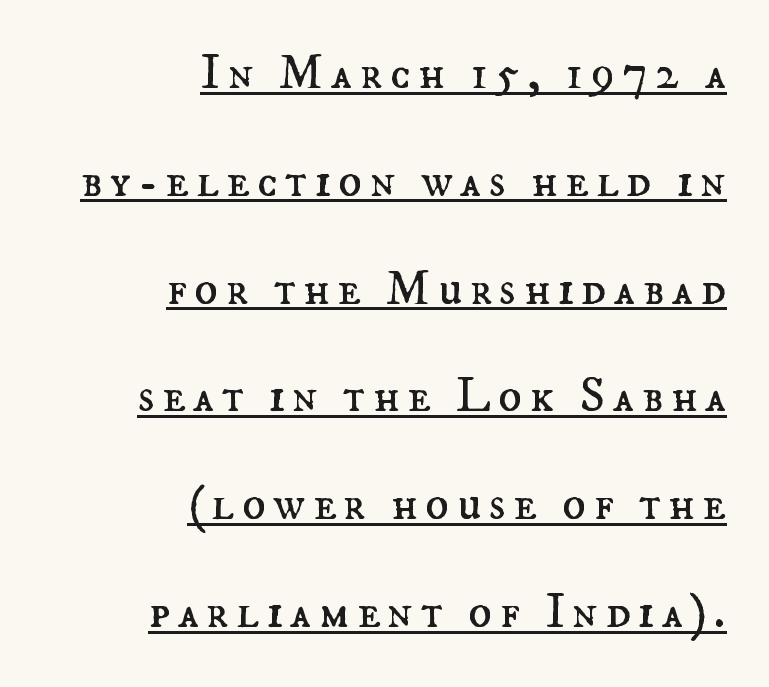
The image shows 49 px regular-weight type, upright; set right-aligned, loose line spacing (2.2x), underlined; medium stroke contrast and a small x-height.
